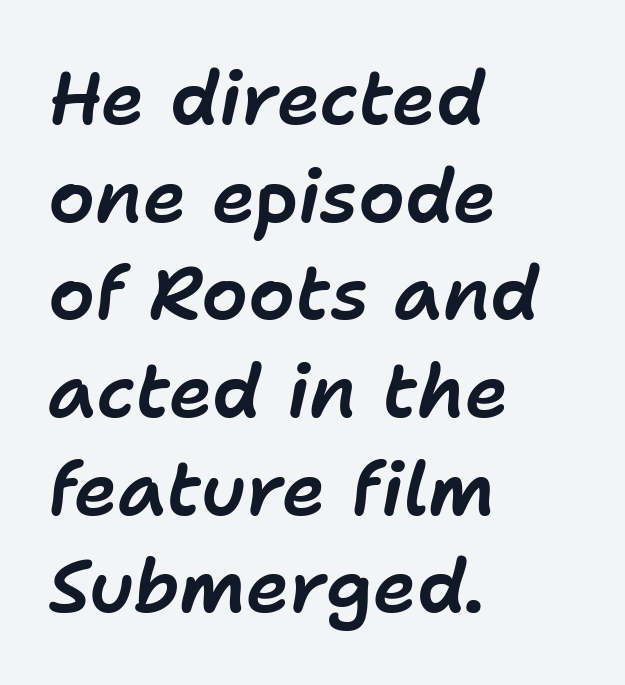
{"italic": "yes", "lean": "right", "slant_degrees": 11, "width": "normal", "stroke_contrast": "low", "x_height": "medium", "monospaced": "no", "underline": "no", "align": "left", "line_spacing": "normal", "line_spacing_ratio": 1.32, "letter_spacing": "normal", "letter_spacing_em": 0.0, "glyph_px": 74}
